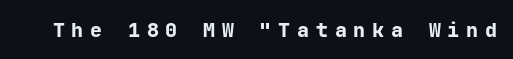
Does extra space separate the letters? Yes, quite a lot of it. The passage shown is not underscored anywhere. These words are printed bold, with thick strokes throughout. Posture: upright roman.
